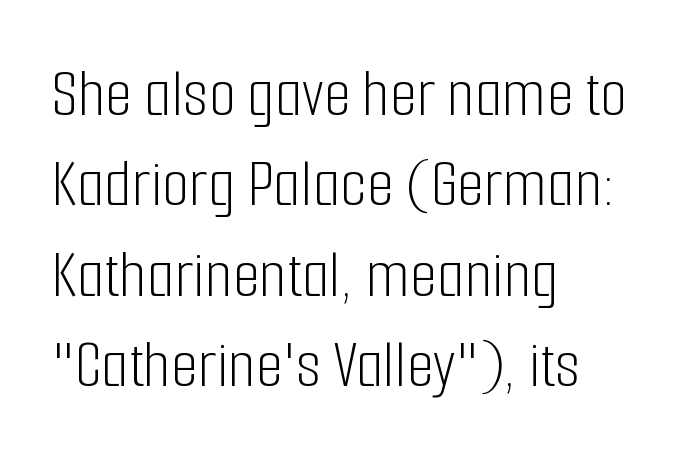
Q: Is the text bold? A: No.
Q: Is the text italic (slanted)? A: No, it is upright.
Q: Is the typeface a serif or a sans-serif typeface? A: Sans-serif.
Q: Is the text underlined? A: No.
Q: How is the paragraph aligned? A: Left-aligned.
Q: Is the spacing between letters normal or unusually wide? A: Normal.
Q: Is the spacing between lines tight, normal or loose? A: Normal.
Q: Width (condensed, normal, or wide)? A: Condensed.
Q: Stroke contrast? A: Low.
Q: x-height? A: Medium.
Q: Monospaced? A: No.
